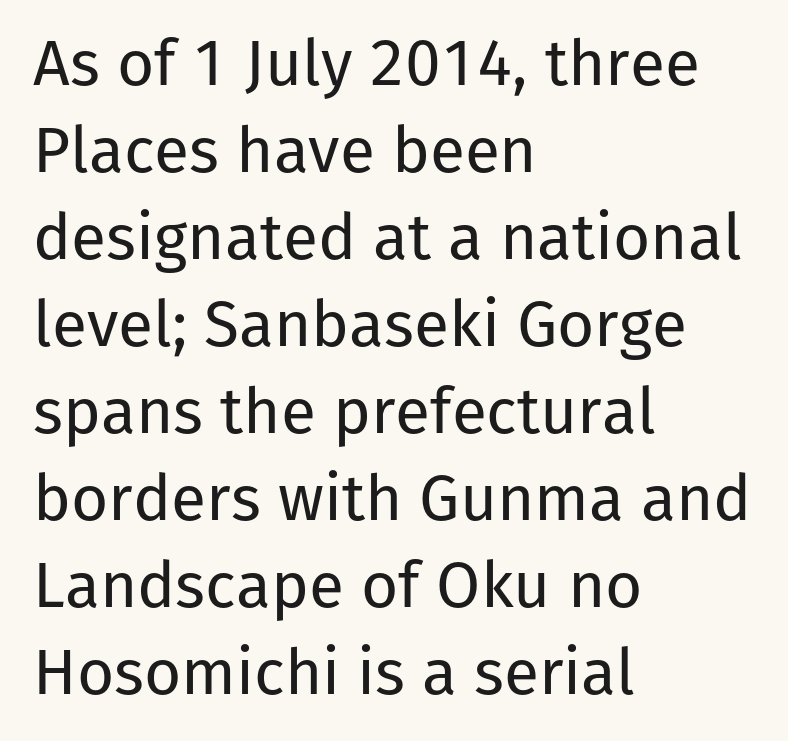
{"serif": "no", "italic": "no", "bold": "no", "weight": "regular", "width": "normal", "stroke_contrast": "low", "x_height": "medium", "monospaced": "no", "underline": "no", "align": "left", "line_spacing": "normal", "line_spacing_ratio": 1.36, "letter_spacing": "normal", "letter_spacing_em": 0.0, "glyph_px": 64}
